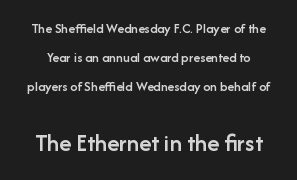
Q: Is the text bold? A: Semi-bold.
Q: Is the text italic (slanted)? A: No, it is upright.
Q: Is the text underlined? A: No.
Q: Is the spacing between letters normal or unusually wide? A: Normal.
Q: Is the spacing between lines tight, normal or loose? A: Loose.
Q: Which block of text is set in a larger size, the first (top) or the second (bottom)? A: The second (bottom) one.
